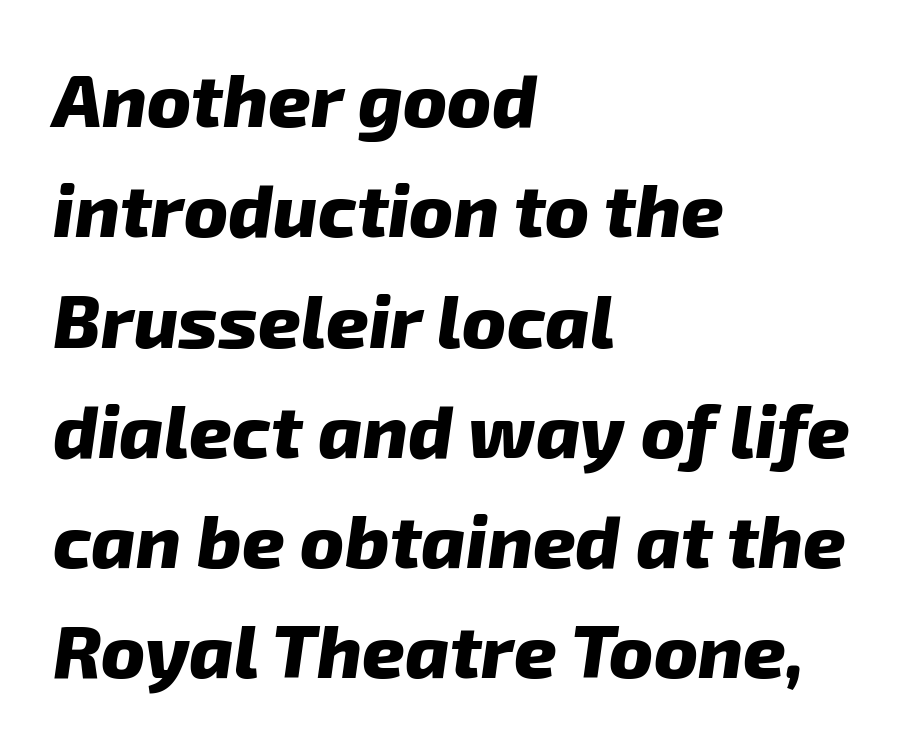
{"italic": "yes", "lean": "right", "slant_degrees": 8, "bold": "yes", "weight": "heavy", "width": "normal", "stroke_contrast": "low", "x_height": "medium", "monospaced": "no", "underline": "no", "align": "left", "line_spacing": "normal", "line_spacing_ratio": 1.49, "letter_spacing": "normal", "letter_spacing_em": 0.0, "glyph_px": 74}
